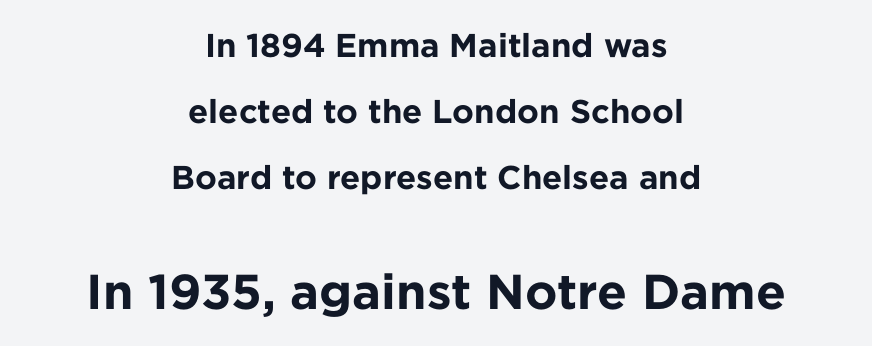
The image shows 49 px bold sans-serif type, upright; set centered, loose line spacing (2.0x), normal letter spacing, not underlined; the second (bottom) block is 1.48x larger; low stroke contrast and a medium x-height.
